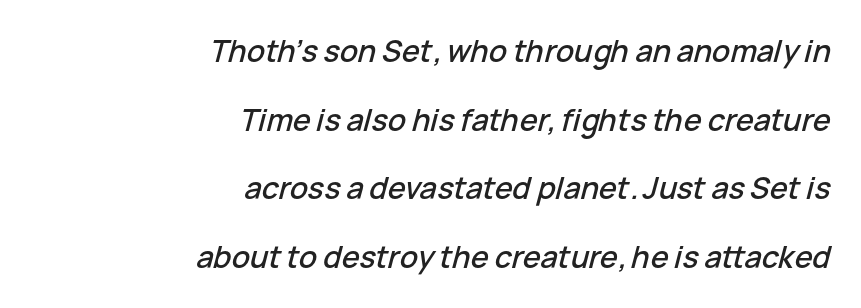
{"italic": "yes", "lean": "right", "slant_degrees": 15, "width": "normal", "stroke_contrast": "low", "x_height": "medium", "monospaced": "no", "underline": "no", "align": "right", "line_spacing": "loose", "line_spacing_ratio": 2.29, "letter_spacing": "normal", "letter_spacing_em": 0.0, "glyph_px": 30}
